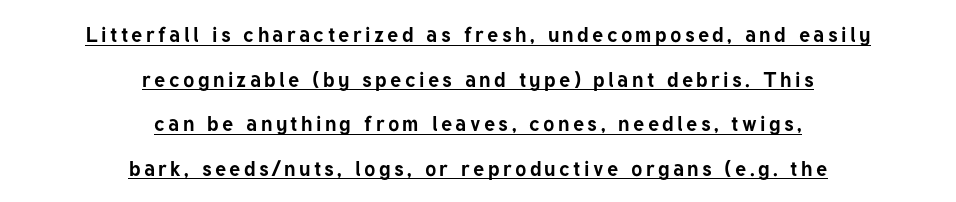
The image shows 21 px bold type, upright; set centered, loose line spacing (2.12x), underlined.
